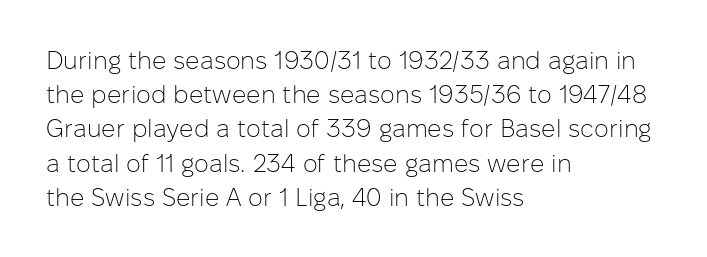
Q: Is the text bold? A: No.
Q: Is the text italic (slanted)? A: No, it is upright.
Q: Is the text underlined? A: No.
Q: How is the paragraph aligned? A: Left-aligned.
Q: Is the spacing between letters normal or unusually wide? A: Normal.
Q: Is the spacing between lines tight, normal or loose? A: Normal.
